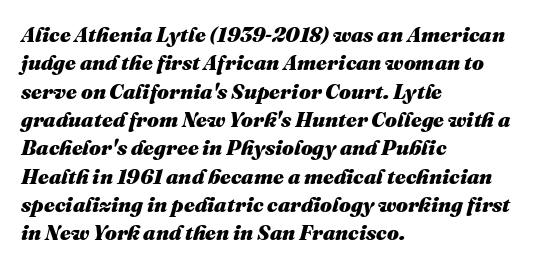
{"italic": "yes", "lean": "right", "slant_degrees": 16, "bold": "yes", "underline": "no", "align": "left", "line_spacing": "normal", "line_spacing_ratio": 1.35, "letter_spacing": "normal", "letter_spacing_em": 0.0, "glyph_px": 21}
